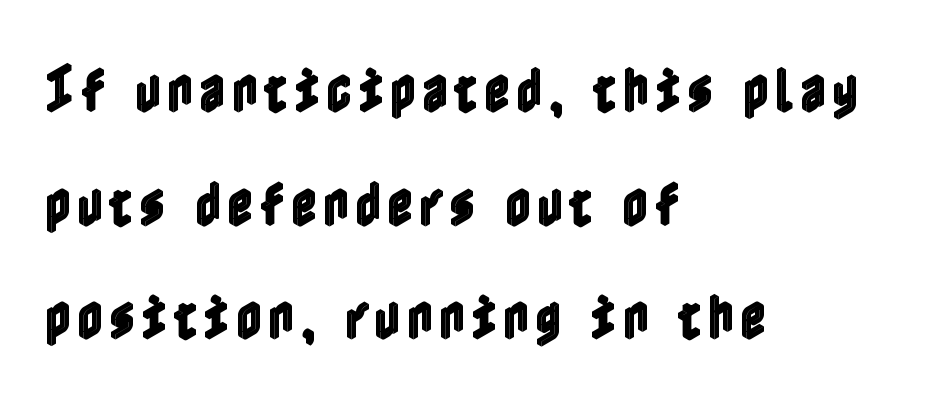
{"italic": "no", "width": "condensed", "x_height": "medium", "underline": "no", "align": "left", "line_spacing": "loose", "line_spacing_ratio": 2.23, "glyph_px": 51}
